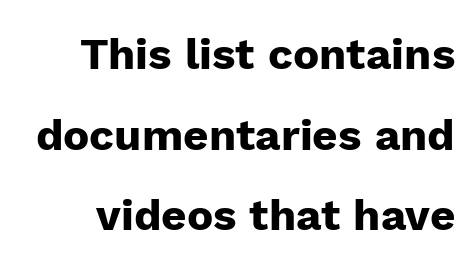
Vertical strokes here are truly vertical. The string is rendered with underlining switched off. Strokes here are thick enough to call this a true bold. This rendering employs a face without finishing strokes, i.e., a sans-serif. Do the characters align in a grid? No, the font is proportional.
